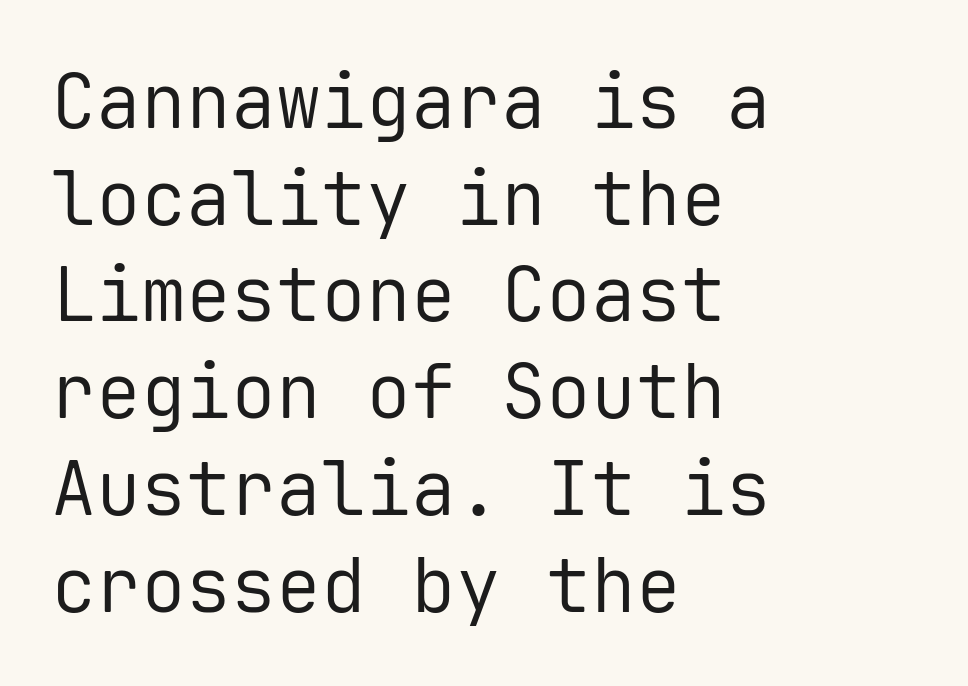
The foot of each line stays bare and open. The typography opts for an upright posture over an oblique one. This sample is left-justified, so line endings fall wherever the words run out. Each word holds together tightly as a unit, with standard inter-letter gaps. Every character here occupies the same horizontal width, giving the sample a typewriter-like rhythm. The characters are drawn with everyday or finer stroke widths.
